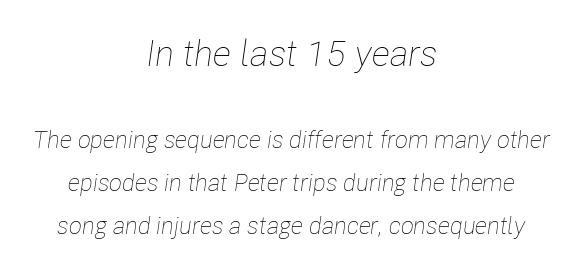
{"italic": "yes", "lean": "right", "slant_degrees": 8, "bold": "no", "weight": "thin", "width": "condensed", "stroke_contrast": "low", "x_height": "medium", "monospaced": "no", "underline": "no", "align": "center", "line_spacing_ratio": 1.79, "letter_spacing": "normal", "letter_spacing_em": 0.0, "larger_block": "first", "size_ratio": 1.5, "glyph_px": 36}
